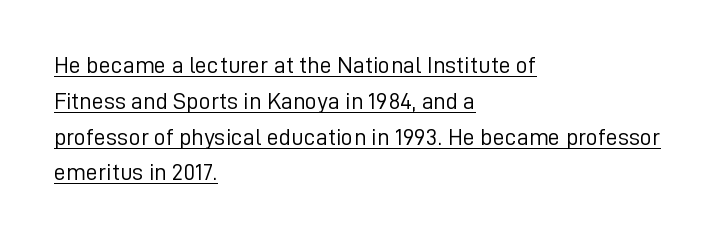
Q: Is the text bold? A: No.
Q: Is the text italic (slanted)? A: No, it is upright.
Q: Is the text underlined? A: Yes.
Q: How is the paragraph aligned? A: Left-aligned.
Q: Is the spacing between letters normal or unusually wide? A: Normal.
Q: Is the spacing between lines tight, normal or loose? A: Normal.
